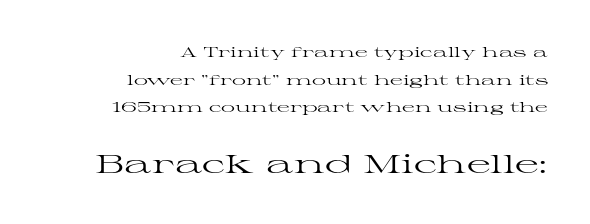
The image shows 26 px text type, upright; set right-aligned, loose line spacing (1.98x), normal letter spacing, not underlined; the second (bottom) block is 1.86x larger.
